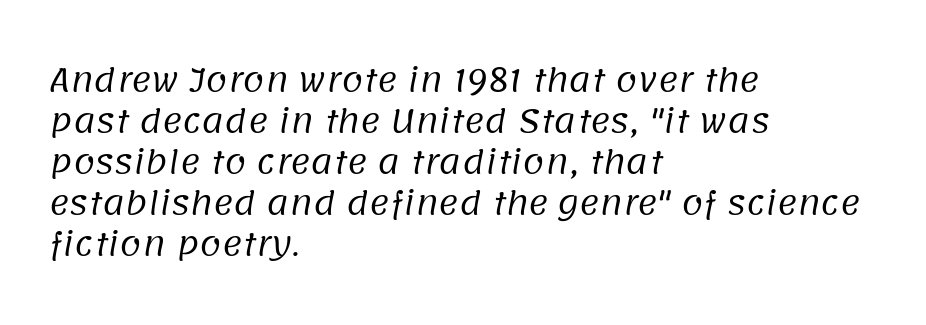
The image shows 31 px regular-weight sans-serif type; set left-aligned, normal line spacing (1.32x), normal letter spacing, not underlined; low stroke contrast and a large x-height.
